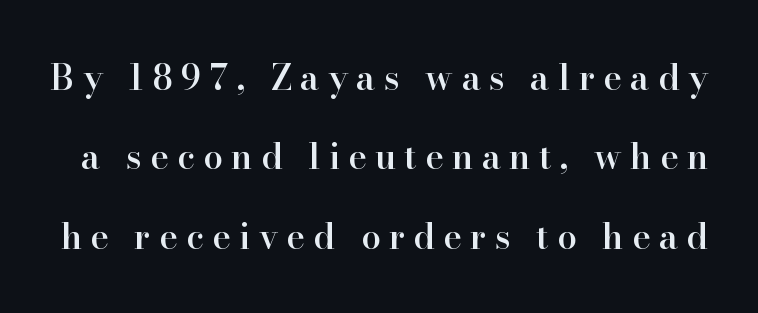
The image shows 35 px semibold serif type, upright; set loose line spacing (2.27x), unusually wide letter spacing (+0.24 em), not underlined; high stroke contrast and a small x-height.
